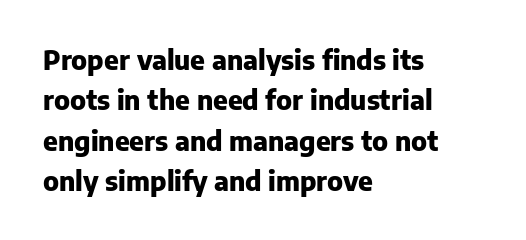
{"italic": "no", "bold": "yes", "underline": "no", "align": "left", "line_spacing": "normal", "line_spacing_ratio": 1.55, "letter_spacing": "normal", "letter_spacing_em": 0.0, "glyph_px": 26}
